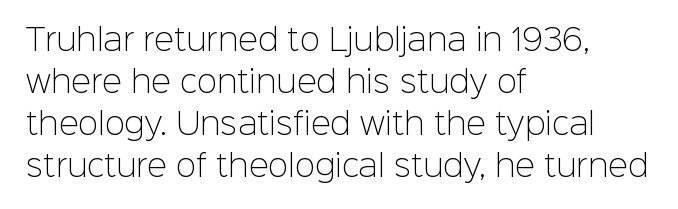
{"serif": "no", "italic": "no", "bold": "no", "weight": "light", "width": "normal", "stroke_contrast": "low", "x_height": "medium", "monospaced": "no", "underline": "no", "align": "left", "line_spacing": "normal", "line_spacing_ratio": 1.4, "letter_spacing": "normal", "letter_spacing_em": 0.0, "glyph_px": 30}
